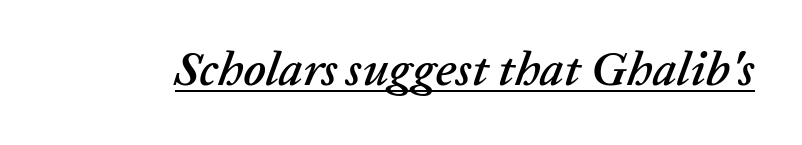
Q: Is the text italic (slanted)? A: Yes, it leans right by about 20 degrees.
Q: Is the text underlined? A: Yes.
Q: Is the spacing between letters normal or unusually wide? A: Normal.
Q: Width (condensed, normal, or wide)? A: Normal.
Q: Stroke contrast? A: Low.
Q: x-height? A: Medium.
Q: Monospaced? A: No.
